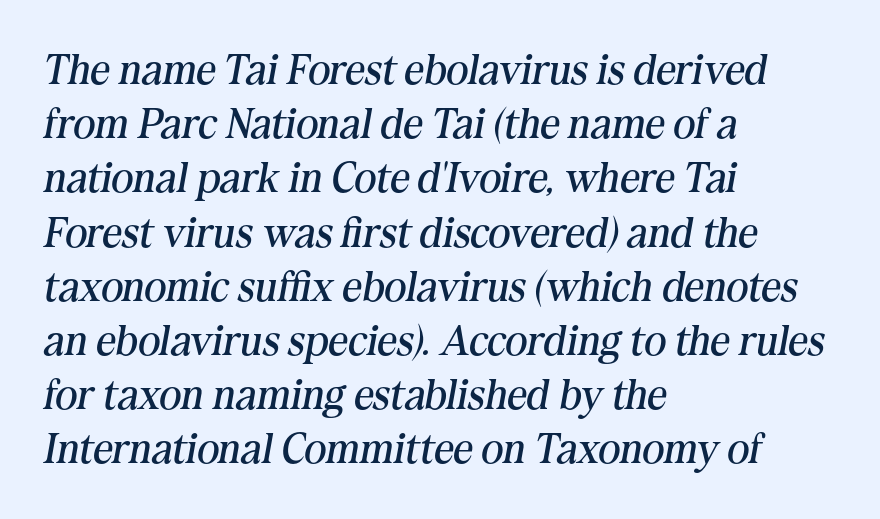
Font category for this specimen: serif. Left-aligned paragraph, ragged on the right. This is not heavy type; no bold has been used. Slant detected: the letters are inclined.
